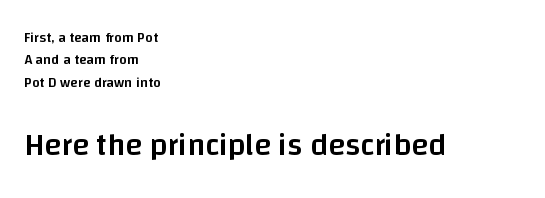
The image shows 31 px semibold sans-serif type, upright; set left-aligned, normal line spacing (1.59x), normal letter spacing, not underlined; the second (bottom) block is 2.21x larger; low stroke contrast and a large x-height.
